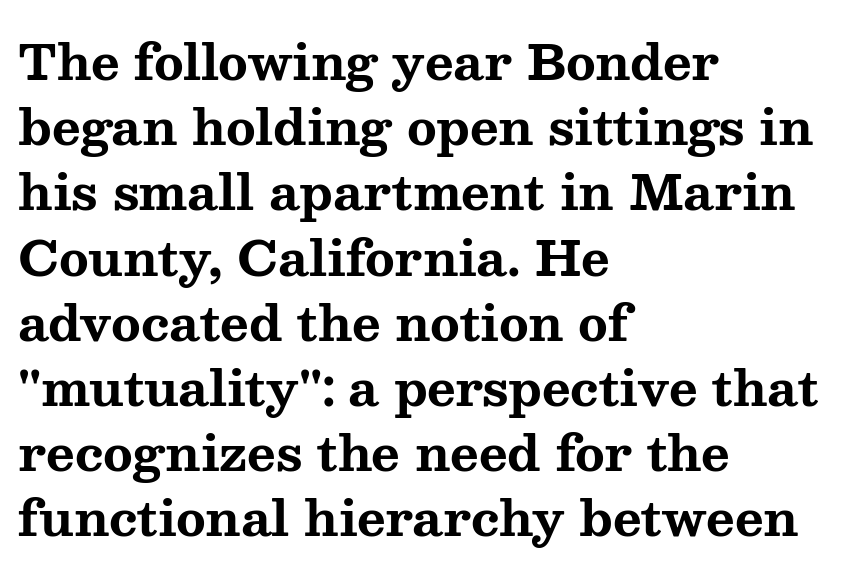
Q: Is the text bold? A: Yes.
Q: Is the text italic (slanted)? A: No, it is upright.
Q: Is the typeface a serif or a sans-serif typeface? A: Serif.
Q: Is the text underlined? A: No.
Q: How is the paragraph aligned? A: Left-aligned.
Q: Is the spacing between letters normal or unusually wide? A: Normal.
Q: Is the spacing between lines tight, normal or loose? A: Normal.
Q: Width (condensed, normal, or wide)? A: Wide.
Q: Stroke contrast? A: Medium.
Q: x-height? A: Medium.
Q: Monospaced? A: No.
